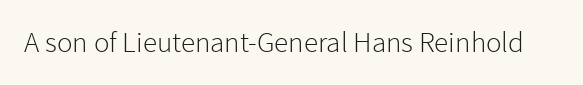
{"serif": "no", "italic": "no", "bold": "no", "weight": "light", "width": "normal", "stroke_contrast": "low", "x_height": "medium", "monospaced": "no", "underline": "no", "letter_spacing": "normal", "letter_spacing_em": 0.0, "glyph_px": 29}
